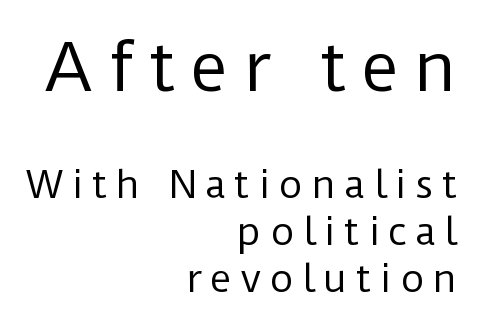
The image shows 65 px regular-weight sans-serif type, upright; set right-aligned, normal line spacing (1.27x), unusually wide letter spacing (+0.22 em), not underlined; the first (top) block is 1.76x larger; low stroke contrast and a medium x-height.
